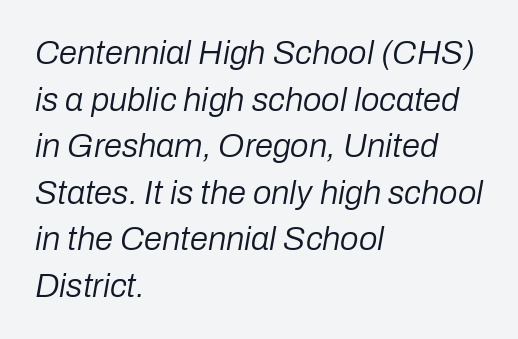
Any mark beneath the type? The region is blank. Notice how the passage keeps a crisp vertical edge on the left only. No extra ink here — the face is not bold. Inter-character spacing is left at the font's built-in metrics. When letters slant like this, we call the style italic.
